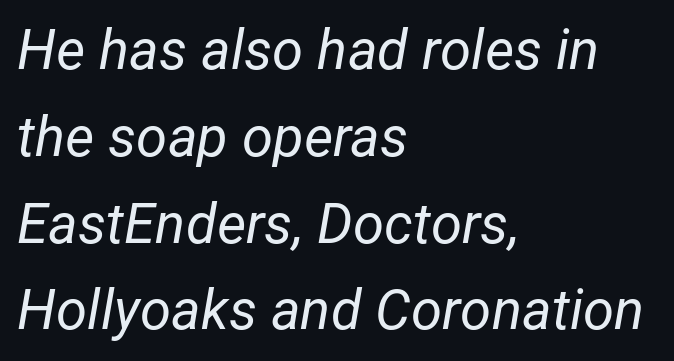
Q: Is the text bold? A: No.
Q: Is the text italic (slanted)? A: Yes, it leans right by about 12 degrees.
Q: Is the text underlined? A: No.
Q: How is the paragraph aligned? A: Left-aligned.
Q: Is the spacing between letters normal or unusually wide? A: Normal.
Q: Is the spacing between lines tight, normal or loose? A: Normal.
Q: Width (condensed, normal, or wide)? A: Normal.
Q: Stroke contrast? A: Low.
Q: x-height? A: Medium.
Q: Monospaced? A: No.
